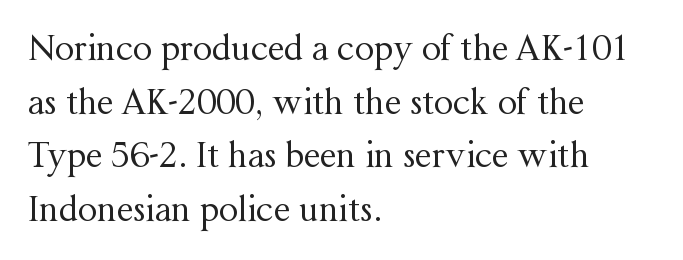
Q: Is the text bold? A: No.
Q: Is the text italic (slanted)? A: No, it is upright.
Q: Is the typeface a serif or a sans-serif typeface? A: Serif.
Q: Is the text underlined? A: No.
Q: How is the paragraph aligned? A: Left-aligned.
Q: Is the spacing between letters normal or unusually wide? A: Normal.
Q: Is the spacing between lines tight, normal or loose? A: Normal.
Q: Width (condensed, normal, or wide)? A: Normal.
Q: Stroke contrast? A: Medium.
Q: x-height? A: Medium.
Q: Monospaced? A: No.
